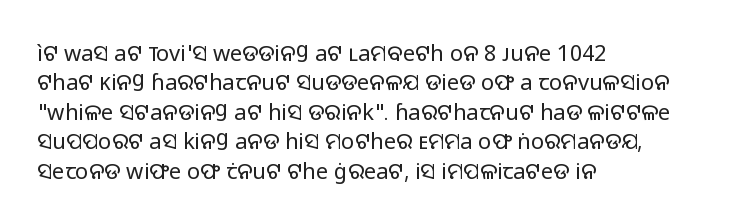
Bare-footed words on every line. Every stem runs plumb, perpendicular to the baseline. The typesetting does not lean heavy: it is not bold. Tracking value appears to be zero — textbook default spacing. The vertical gap from one line to the next is medium.
